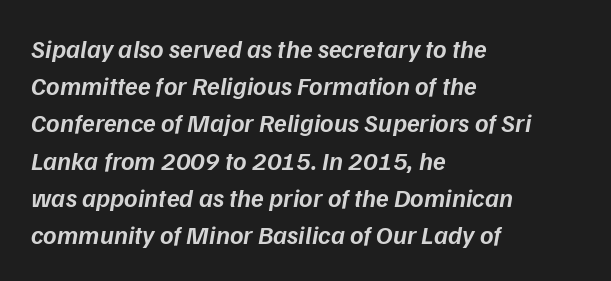
Q: Is the text bold? A: Semi-bold.
Q: Is the text italic (slanted)? A: Yes, it leans right by about 9 degrees.
Q: Is the text underlined? A: No.
Q: How is the paragraph aligned? A: Left-aligned.
Q: Is the spacing between letters normal or unusually wide? A: Normal.
Q: Is the spacing between lines tight, normal or loose? A: Normal.
